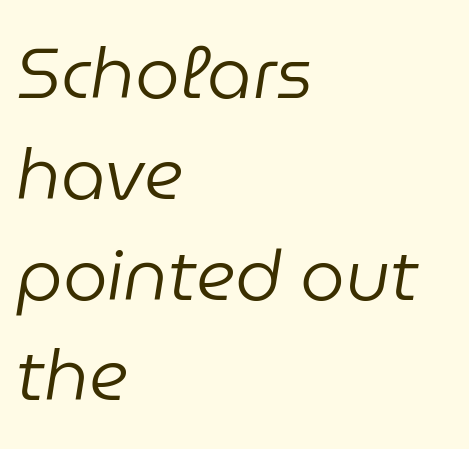
Compared with typical body copy, the letter spacing here is the same. A student would call this left alignment; a typographer would say flush left, rag right. Think of a printed novel: that variable character pitch is what you see here. Slant detected: the letters are inclined. The typesetting does not lean heavy: it is not bold.
